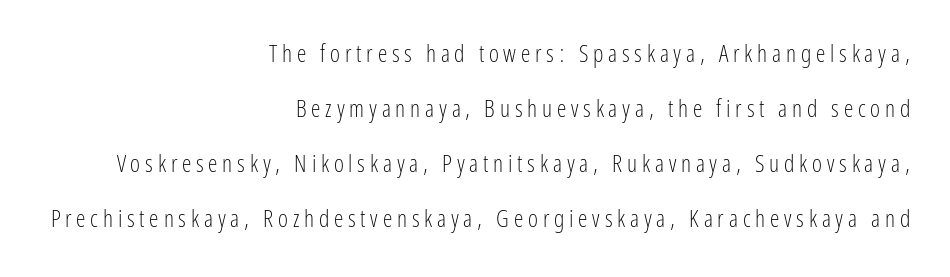
The image shows 24 px text type, upright; set right-aligned, loose line spacing (2.29x), unusually wide letter spacing (+0.2 em), not underlined.
